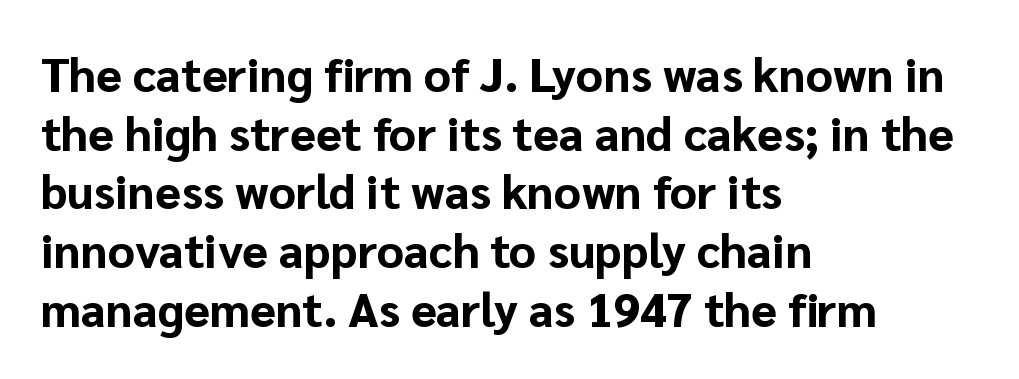
Q: Is the text bold? A: Yes.
Q: Is the text italic (slanted)? A: No, it is upright.
Q: Is the typeface a serif or a sans-serif typeface? A: Sans-serif.
Q: Is the text underlined? A: No.
Q: How is the paragraph aligned? A: Left-aligned.
Q: Is the spacing between letters normal or unusually wide? A: Normal.
Q: Is the spacing between lines tight, normal or loose? A: Normal.
Q: Width (condensed, normal, or wide)? A: Normal.
Q: Stroke contrast? A: Low.
Q: x-height? A: Medium.
Q: Monospaced? A: No.
